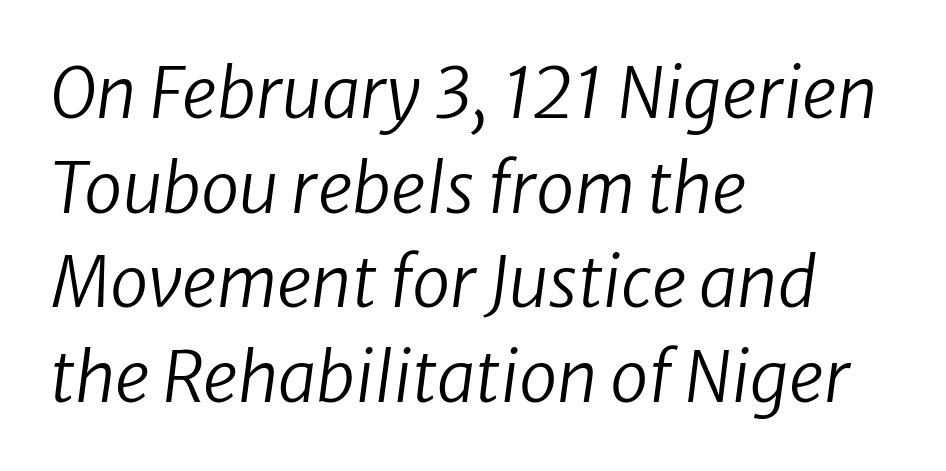
Caption: face not bold, strokes unweighted. Beneath every word, the page is bare. In terms of leading, this rendering sits right in the middle. The rendering applies a slant to the glyphs. Words appear dense and cohesive because spacing is normal. Casual observation: everything's shoved over to the left.
